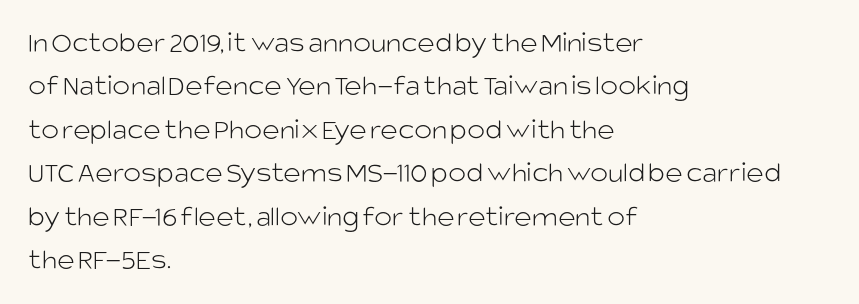
A typesetter would call this leading conventional body-copy spacing. This is sans-serif lettering, the kind often seen on screens and signage. Note the varied advance widths — an 'i' is clearly narrower than an 'm'. Horizontally, the lines are justified to the leading edge only. Descenders hang freely into open space. Unlike italic type, these characters show no tilt at all.
